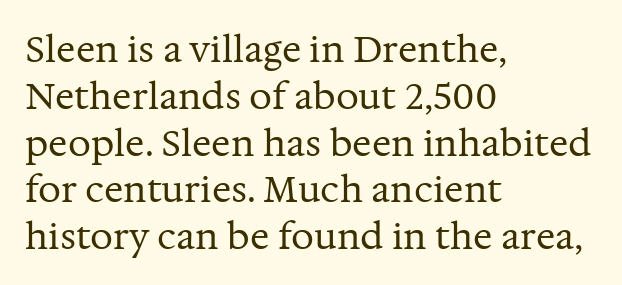
Proportional: the letters do not fall into vertical columns. A typesetter would label this face a serif. The lines in this sample share a left origin and differ only in where they stop. Vertical strokes here are truly vertical. Default kerning and tracking; the words read as compact shapes. Stroke mass is kept to a normal reading level or below.
